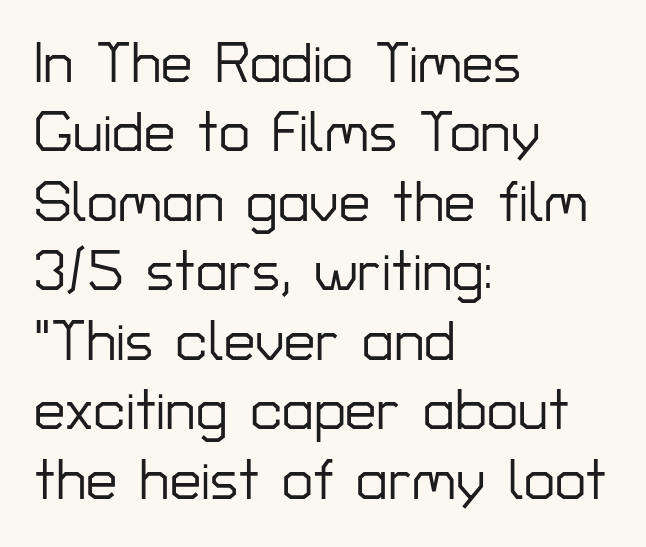
The image shows 56 px sans-serif type, upright; set left-aligned, line spacing 1.24x, normal letter spacing, not underlined; low stroke contrast and a medium x-height.
